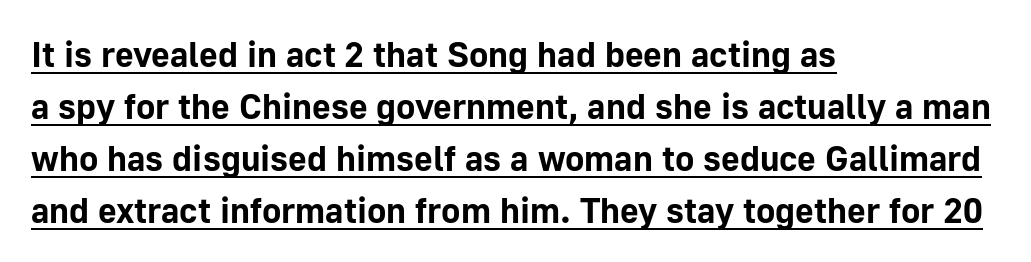
Q: Is the text bold? A: Yes.
Q: Is the text italic (slanted)? A: No, it is upright.
Q: Is the typeface a serif or a sans-serif typeface? A: Sans-serif.
Q: Is the text underlined? A: Yes.
Q: How is the paragraph aligned? A: Left-aligned.
Q: Is the spacing between letters normal or unusually wide? A: Normal.
Q: Is the spacing between lines tight, normal or loose? A: Normal.
Q: Width (condensed, normal, or wide)? A: Normal.
Q: Stroke contrast? A: Low.
Q: x-height? A: Medium.
Q: Monospaced? A: No.
